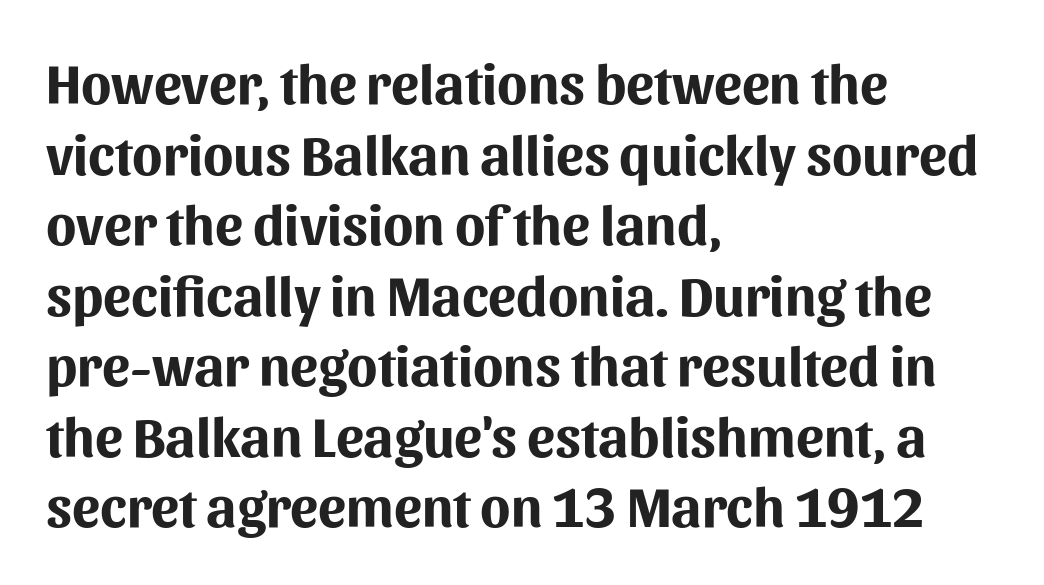
{"serif": "no", "italic": "no", "bold": "yes", "weight": "bold", "width": "normal", "stroke_contrast": "medium", "x_height": "medium", "monospaced": "no", "underline": "no", "align": "left", "line_spacing": "normal", "line_spacing_ratio": 1.26, "letter_spacing": "normal", "letter_spacing_em": 0.0, "glyph_px": 56}
